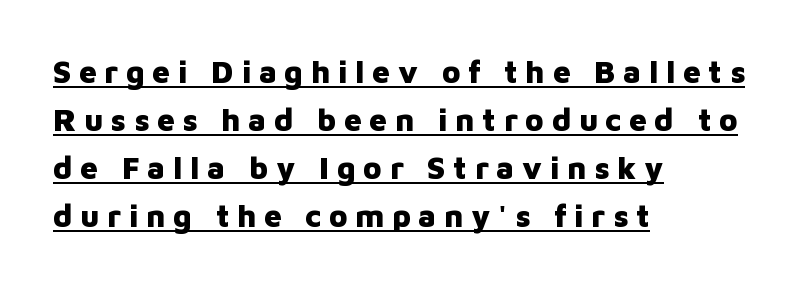
Q: Is the text bold? A: Yes.
Q: Is the text italic (slanted)? A: No, it is upright.
Q: Is the typeface a serif or a sans-serif typeface? A: Sans-serif.
Q: Is the text underlined? A: Yes.
Q: How is the paragraph aligned? A: Left-aligned.
Q: Is the spacing between letters normal or unusually wide? A: Unusually wide.
Q: Is the spacing between lines tight, normal or loose? A: Normal.
Q: Width (condensed, normal, or wide)? A: Normal.
Q: Stroke contrast? A: Low.
Q: x-height? A: Medium.
Q: Monospaced? A: No.
